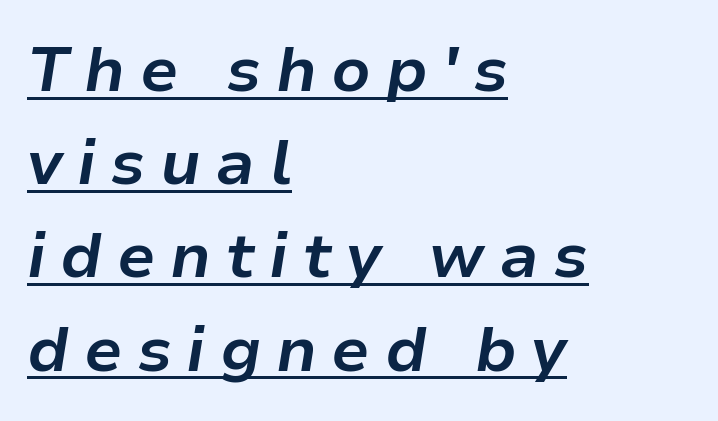
Students, note that the glyphs here are deliberately spaced far apart. The face used here has the dense, thick strokes of a bold. The rendering uses natural spacing where letterforms have individual widths. Check the space under the baseline: a stroke is drawn there. Leading matches the norm, producing a regular column. Tall strokes in this sample are angled rather than plumb.
